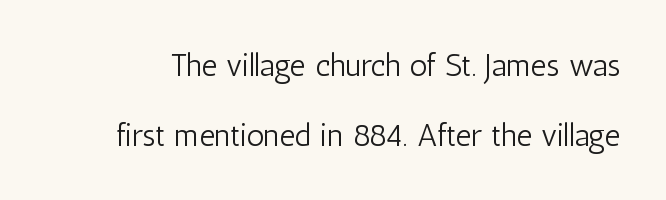
Q: Is the text bold? A: No.
Q: Is the text italic (slanted)? A: No, it is upright.
Q: Is the typeface a serif or a sans-serif typeface? A: Sans-serif.
Q: Is the text underlined? A: No.
Q: Is the spacing between letters normal or unusually wide? A: Normal.
Q: Is the spacing between lines tight, normal or loose? A: Loose.
Q: Width (condensed, normal, or wide)? A: Condensed.
Q: Stroke contrast? A: Low.
Q: x-height? A: Medium.
Q: Monospaced? A: No.
